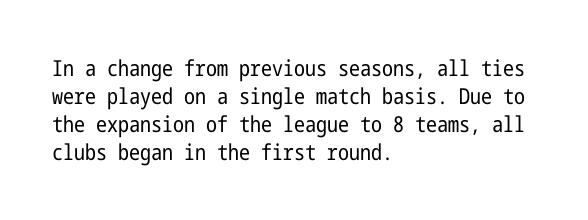
The image shows 22 px text type, upright; set left-aligned, normal line spacing (1.28x), normal letter spacing, not underlined.
